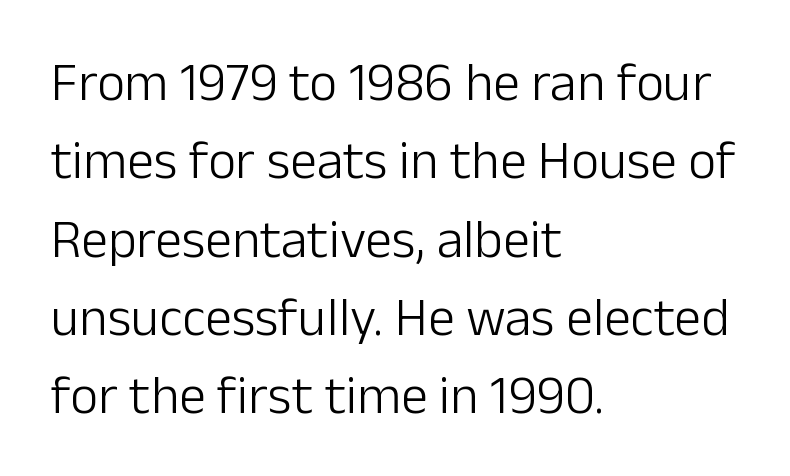
These glyphs show unthickened strokes, regular width or finer. Looks like regular typesetting: each glyph gets only the width it needs. The line texture is even and compact thanks to regular tracking. Just letters on the line, the space beneath them empty. The vertical gap from one line to the next is medium.
